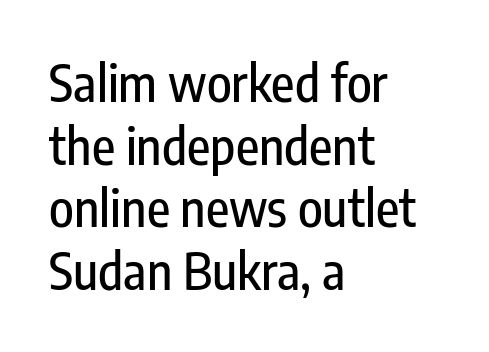
{"serif": "no", "italic": "no", "width": "condensed", "stroke_contrast": "low", "x_height": "medium", "monospaced": "no", "underline": "no", "align": "left", "line_spacing_ratio": 1.23, "letter_spacing": "normal", "letter_spacing_em": 0.0, "glyph_px": 51}
